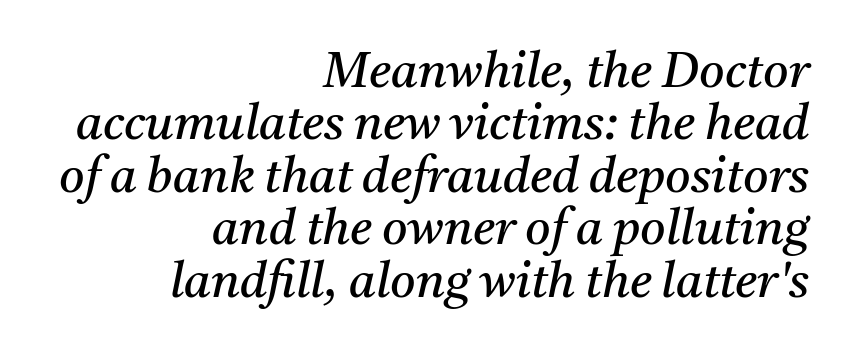
Q: Is the text bold? A: No.
Q: Is the text italic (slanted)? A: Yes, it leans right by about 11 degrees.
Q: Is the typeface a serif or a sans-serif typeface? A: Serif.
Q: Is the text underlined? A: No.
Q: How is the paragraph aligned? A: Right-aligned.
Q: Is the spacing between letters normal or unusually wide? A: Normal.
Q: Is the spacing between lines tight, normal or loose? A: Tight.
Q: Width (condensed, normal, or wide)? A: Normal.
Q: Stroke contrast? A: Medium.
Q: x-height? A: Medium.
Q: Monospaced? A: No.
